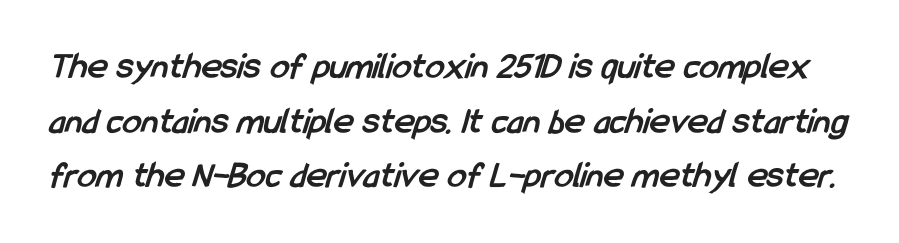
Its strokes are broad and dark, the hallmark of bold type. This sample uses a sans-serif face. The line texture is even and compact thanks to regular tracking. Type without underlining. Note the varied advance widths — an 'i' is clearly narrower than an 'm'. One glance says typical: line gaps are just what's usual.
